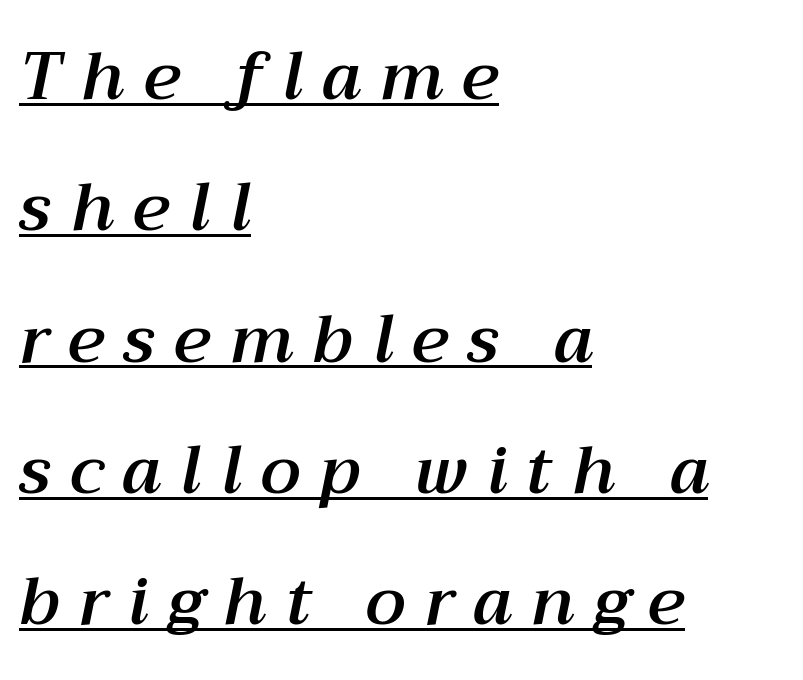
{"italic": "yes", "lean": "right", "slant_degrees": 12, "width": "normal", "stroke_contrast": "medium", "x_height": "medium", "monospaced": "no", "underline": "yes", "align": "left", "line_spacing": "loose", "line_spacing_ratio": 1.99, "letter_spacing": "wide", "letter_spacing_em": 0.29, "glyph_px": 66}
